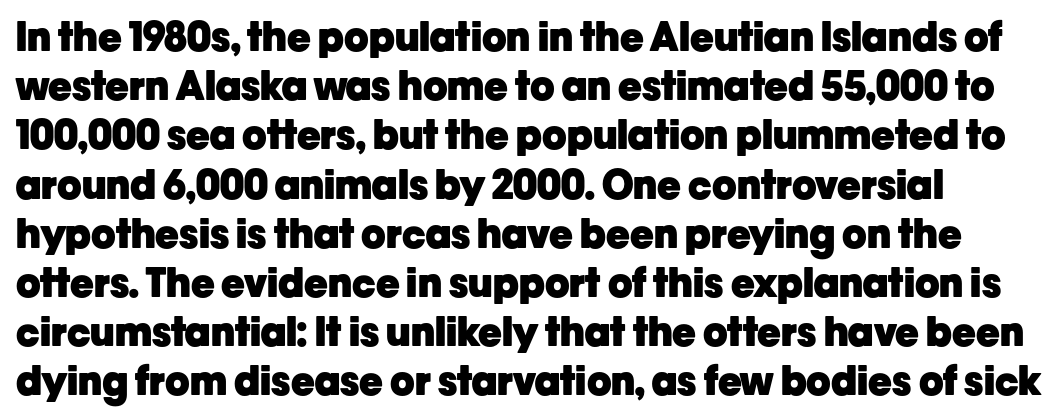
{"serif": "no", "italic": "no", "bold": "yes", "weight": "heavy", "width": "normal", "stroke_contrast": "low", "x_height": "medium", "monospaced": "no", "underline": "no", "align": "left", "line_spacing_ratio": 1.23, "letter_spacing": "normal", "letter_spacing_em": 0.0, "glyph_px": 40}
